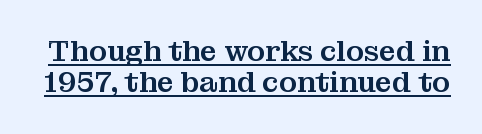
{"serif": "yes", "italic": "no", "width": "normal", "stroke_contrast": "medium", "x_height": "medium", "monospaced": "no", "underline": "yes", "line_spacing": "tight", "line_spacing_ratio": 1.08, "letter_spacing": "normal", "letter_spacing_em": 0.0, "glyph_px": 29}
